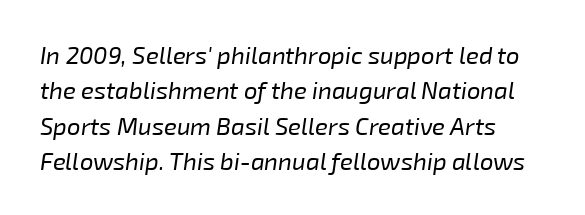
{"italic": "yes", "lean": "right", "slant_degrees": 8, "bold": "no", "underline": "no", "line_spacing": "normal", "line_spacing_ratio": 1.47, "letter_spacing": "normal", "letter_spacing_em": 0.0, "glyph_px": 24}
